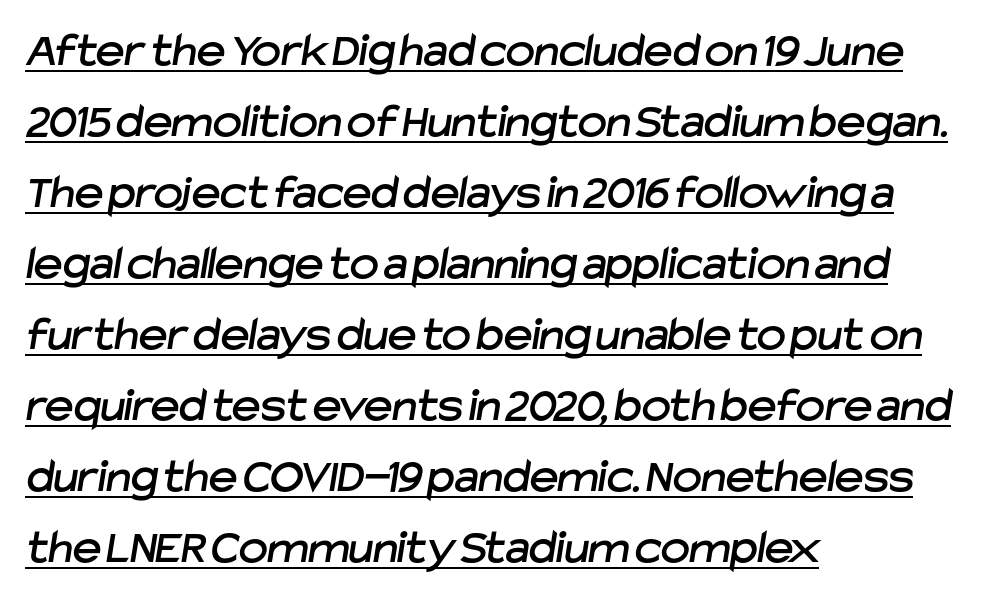
Q: Is the typeface a serif or a sans-serif typeface? A: Sans-serif.
Q: Is the text underlined? A: Yes.
Q: How is the paragraph aligned? A: Left-aligned.
Q: Is the spacing between letters normal or unusually wide? A: Normal.
Q: Is the spacing between lines tight, normal or loose? A: Normal.
Q: Width (condensed, normal, or wide)? A: Normal.
Q: Stroke contrast? A: Low.
Q: x-height? A: Medium.
Q: Monospaced? A: No.
